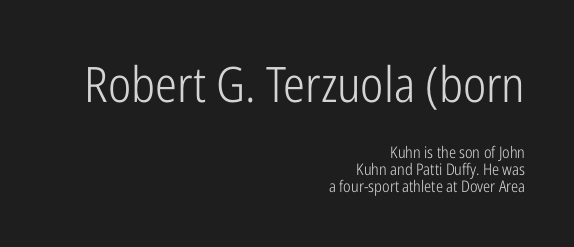
The image shows 49 px light, condensed sans-serif type, upright; set right-aligned, tight line spacing (1.06x), normal letter spacing, not underlined; the first (top) block is 3.06x larger; low stroke contrast and a medium x-height.
